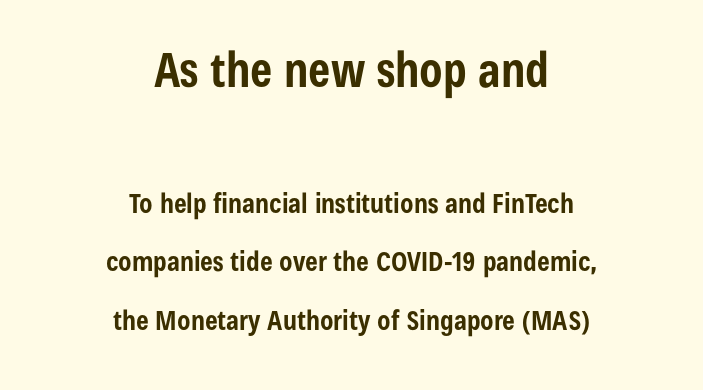
Default kerning and tracking; the words read as compact shapes. Here the first block reads like a headline and the second like body copy. These lines are composed in type without serifs. The whitespace from short lines is split evenly between both sides. Italic? Not at all — the glyphs are vertical. The face used here is proportionally spaced, like ordinary book or web type.
